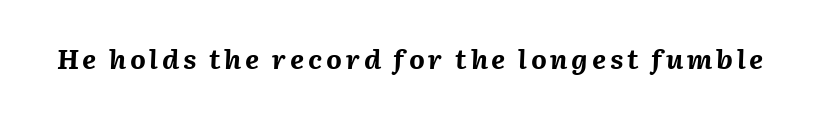
The image shows 27 px bold type, italic (leaning right); set not underlined.
